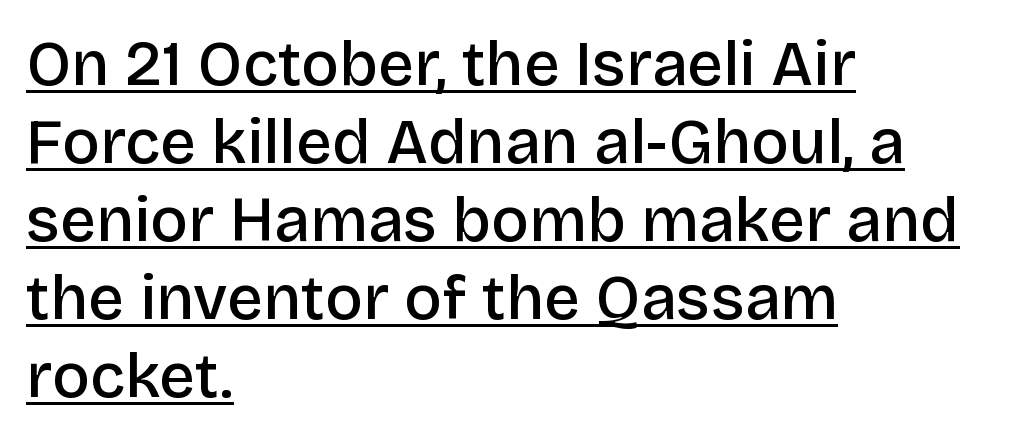
Note: no serifs on the glyphs. The line texture is even and compact thanks to regular tracking. Style check: upright. Character widths vary here, with narrow letters taking less room than wide ones. The text block is weighted toward the left margin, trailing off unevenly rightward.
